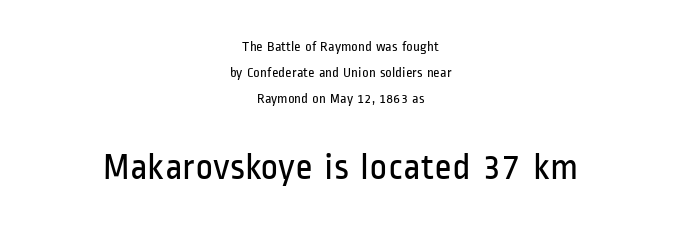
The image shows 38 px regular-weight, condensed sans-serif type, upright; set centered, line spacing 1.85x, normal letter spacing, not underlined; the second (bottom) block is 2.71x larger; low stroke contrast and a medium x-height.
